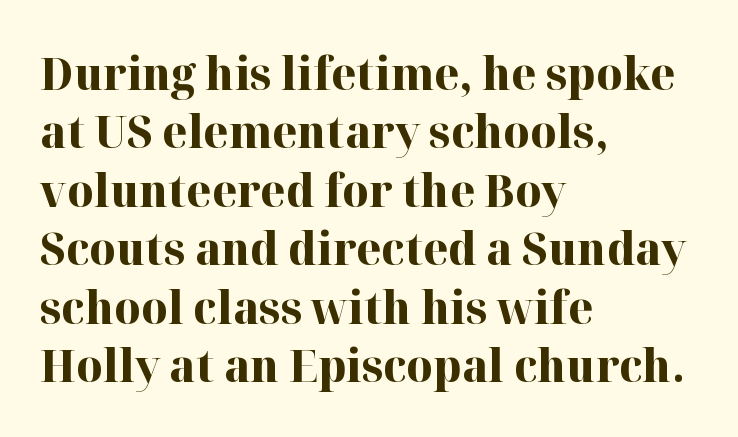
The image shows 46 px bold serif type, upright; set left-aligned, normal line spacing (1.27x), normal letter spacing, not underlined; high stroke contrast and a medium x-height.
